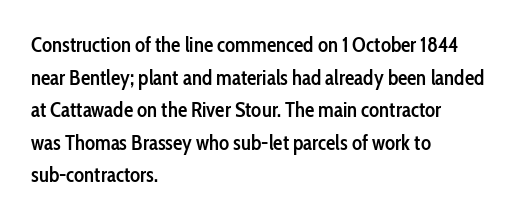
Decoration check: the copy has no underline. If you drew a ruler down the left edge, every line would touch it. How would I describe the line gaps? Plain and ordinary. The characters look somewhat weighty, a semibold short of true bold. Ordinary non-slanted type is in use.
